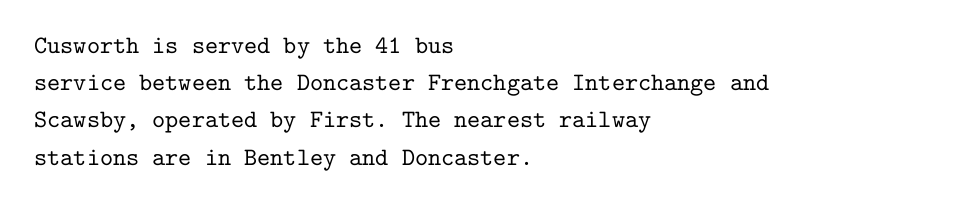
Q: Is the text italic (slanted)? A: No, it is upright.
Q: Is the text underlined? A: No.
Q: How is the paragraph aligned? A: Left-aligned.
Q: Is the spacing between letters normal or unusually wide? A: Normal.
Q: Is the spacing between lines tight, normal or loose? A: Normal.
